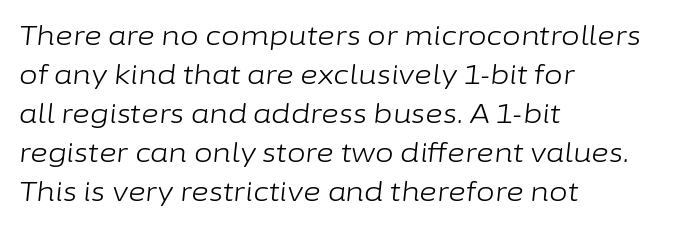
Q: Is the text bold? A: No.
Q: Is the text italic (slanted)? A: Yes, it leans right by about 6 degrees.
Q: Is the text underlined? A: No.
Q: How is the paragraph aligned? A: Left-aligned.
Q: Is the spacing between letters normal or unusually wide? A: Normal.
Q: Is the spacing between lines tight, normal or loose? A: Normal.
